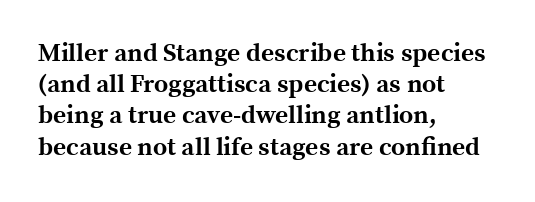
The image shows 25 px bold type, upright; set left-aligned, normal line spacing (1.25x), normal letter spacing, not underlined.
